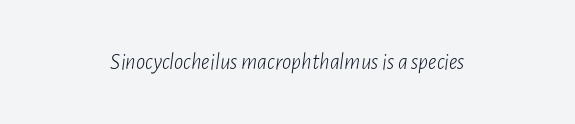
{"italic": "yes", "lean": "right", "slant_degrees": 7, "bold": "no", "underline": "no", "align": "center", "letter_spacing": "normal", "letter_spacing_em": 0.0, "glyph_px": 23}
